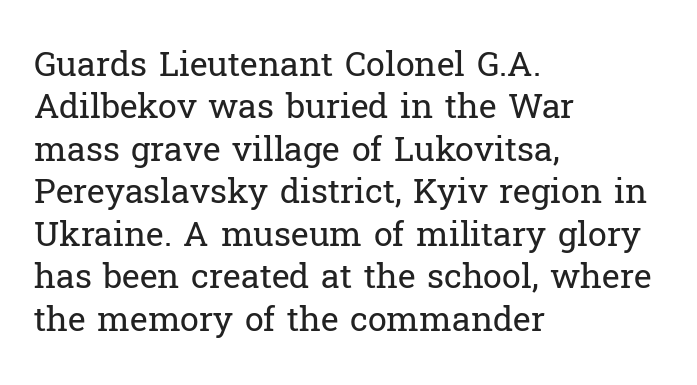
Descenders hang freely into open space. Words appear dense and cohesive because spacing is normal. Leading matches the norm, producing a regular column. Style check: upright.
